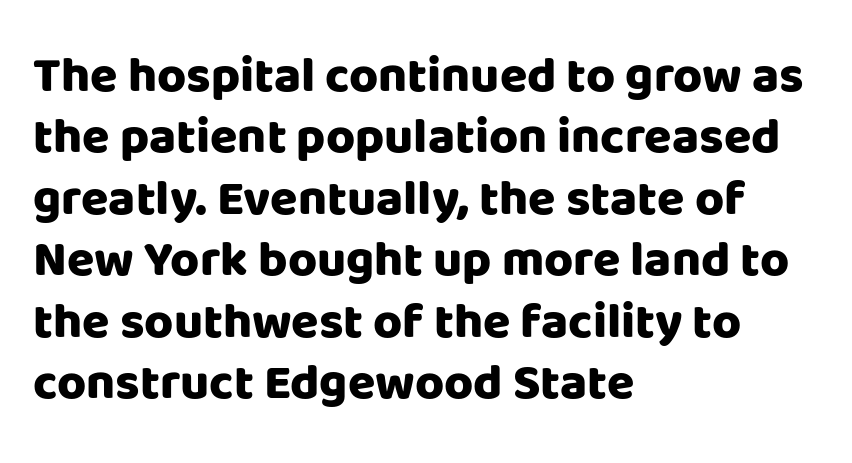
The image shows 50 px heavy sans-serif type, upright; set left-aligned, line spacing 1.23x, normal letter spacing, not underlined; low stroke contrast and a large x-height.
